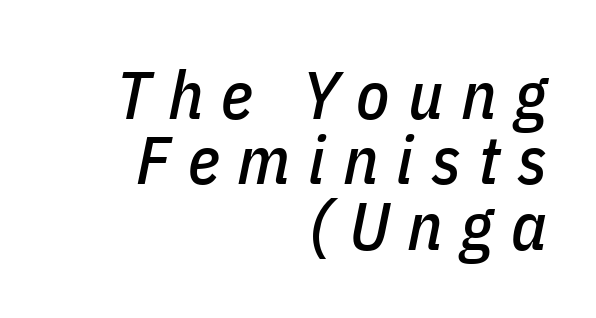
{"italic": "yes", "lean": "right", "slant_degrees": 11, "width": "condensed", "stroke_contrast": "low", "x_height": "medium", "monospaced": "no", "underline": "no", "align": "right", "line_spacing": "tight", "line_spacing_ratio": 0.96, "letter_spacing": "wide", "letter_spacing_em": 0.26, "glyph_px": 68}
